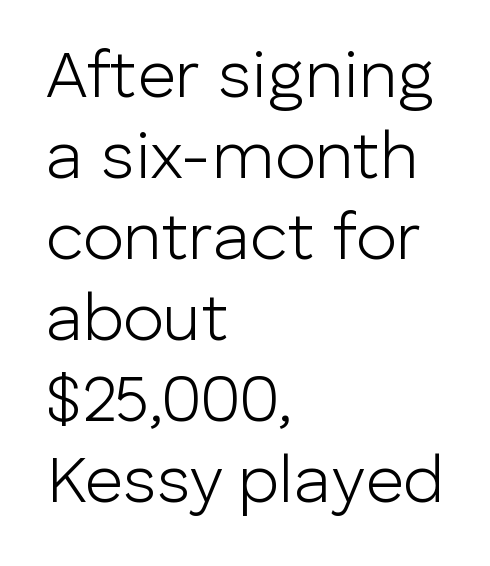
The image shows 67 px light sans-serif type, upright; set left-aligned, line spacing 1.21x, normal letter spacing, not underlined; low stroke contrast and a medium x-height.
